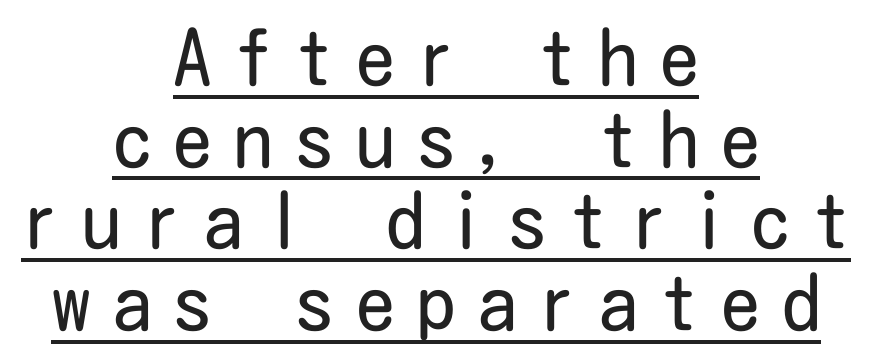
{"serif": "no", "italic": "no", "bold": "no", "weight": "regular", "width": "condensed", "stroke_contrast": "low", "x_height": "medium", "underline": "yes", "align": "center", "line_spacing": "tight", "line_spacing_ratio": 1.06, "letter_spacing": "wide", "letter_spacing_em": 0.29, "glyph_px": 77}
